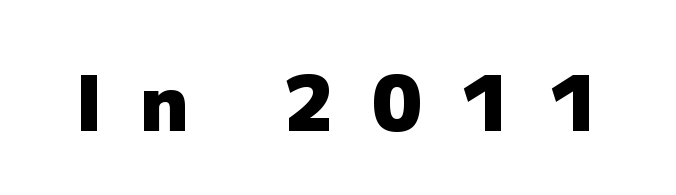
{"serif": "no", "italic": "no", "bold": "yes", "weight": "heavy", "width": "normal", "stroke_contrast": "low", "x_height": "medium", "monospaced": "no", "underline": "no", "letter_spacing": "wide", "letter_spacing_em": 0.49, "glyph_px": 77}
